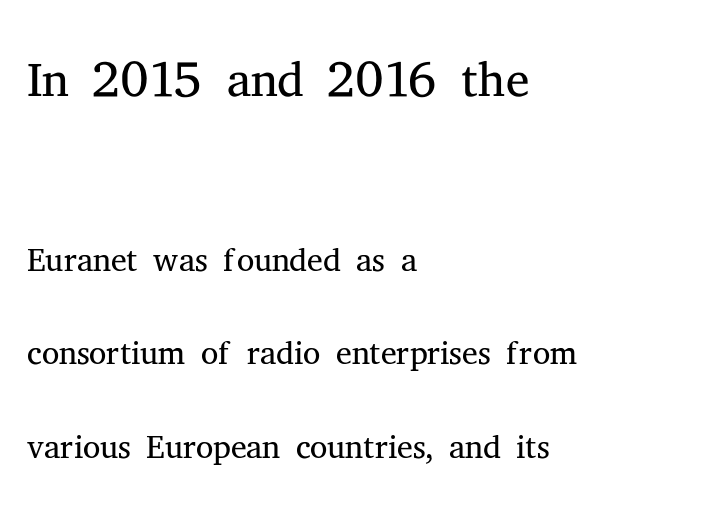
The image shows 73 px light serif type, upright; set left-aligned, loose line spacing (1.91x), normal letter spacing, not underlined; the first (top) block is 1.49x larger; medium stroke contrast and a medium x-height.
